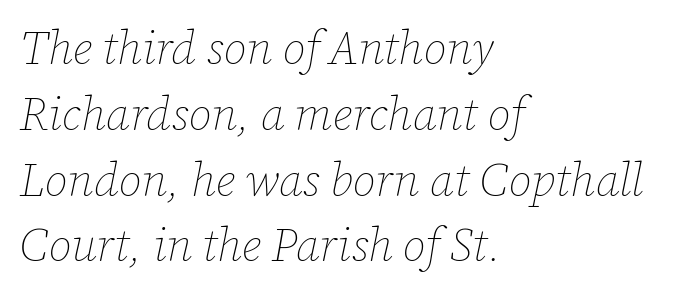
{"italic": "yes", "lean": "right", "slant_degrees": 12, "bold": "no", "weight": "thin", "width": "normal", "stroke_contrast": "low", "x_height": "medium", "monospaced": "no", "underline": "no", "align": "left", "line_spacing": "normal", "line_spacing_ratio": 1.43, "letter_spacing": "normal", "letter_spacing_em": 0.0, "glyph_px": 46}
